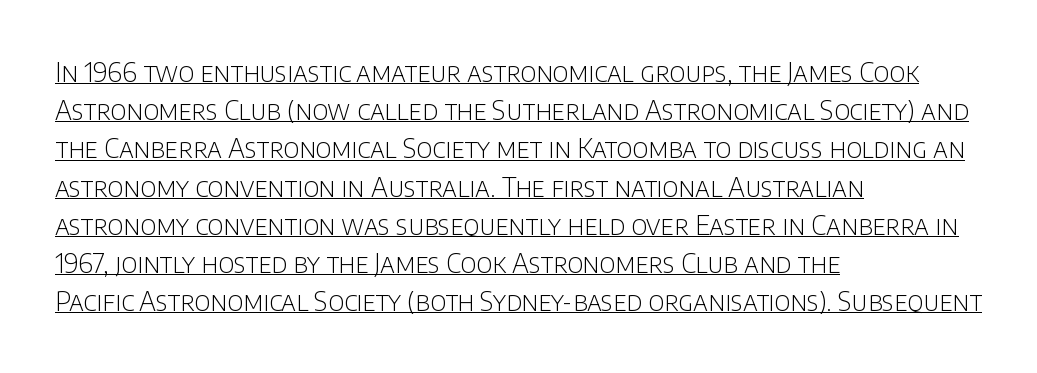
Q: Is the text bold? A: No.
Q: Is the text italic (slanted)? A: No, it is upright.
Q: Is the text underlined? A: Yes.
Q: How is the paragraph aligned? A: Left-aligned.
Q: Is the spacing between letters normal or unusually wide? A: Normal.
Q: Is the spacing between lines tight, normal or loose? A: Normal.
